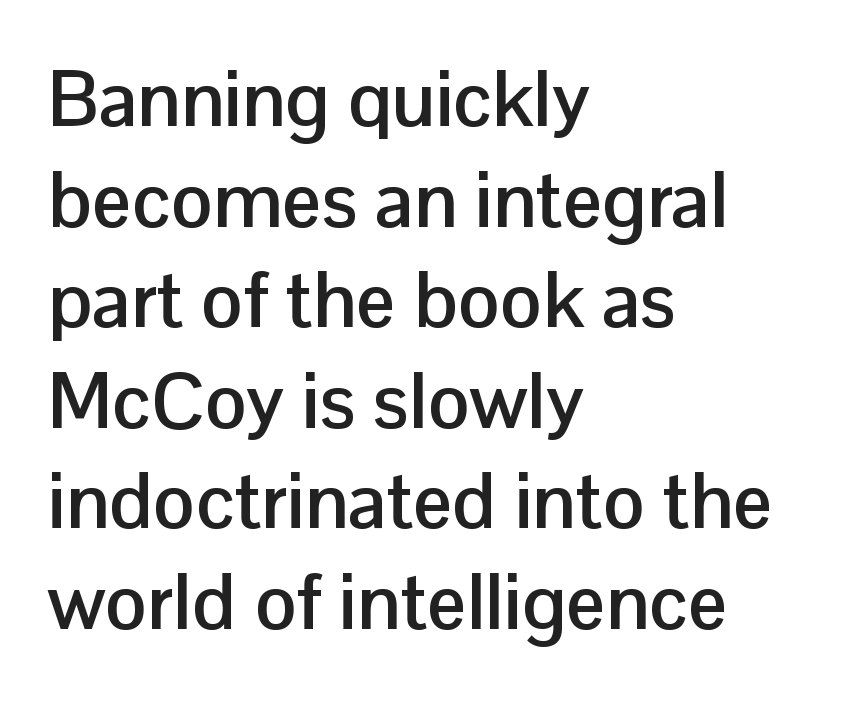
Decoration check: the copy has no underline. Does the type have serifs? No, each stem ends abruptly. Think of a printed novel: that variable character pitch is what you see here. Notice how thick the strokes are: this is what a full bold looks like. Typeset ragged right — the left edge is the straight one. A roman cut, with each character standing at attention.
